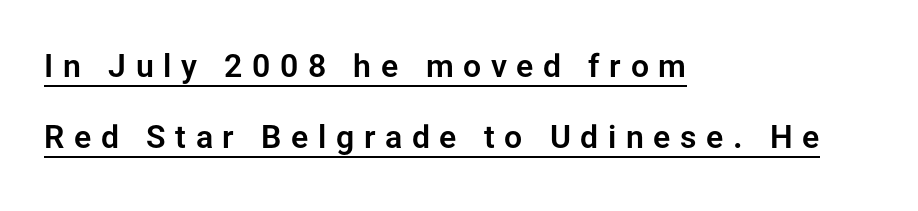
The image shows 32 px sans-serif type, upright; set left-aligned, loose line spacing (2.23x), unusually wide letter spacing (+0.3 em), underlined; low stroke contrast and a medium x-height.
